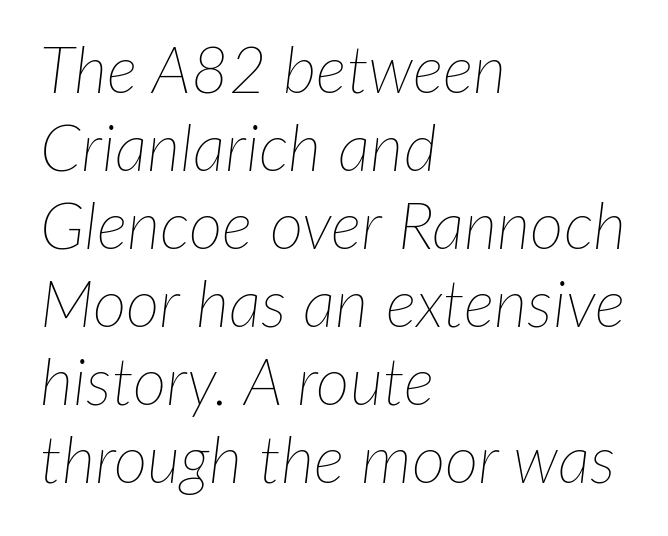
The image shows 65 px thin type, italic (leaning right); set left-aligned, line spacing 1.2x, normal letter spacing, not underlined; low stroke contrast and a medium x-height.
